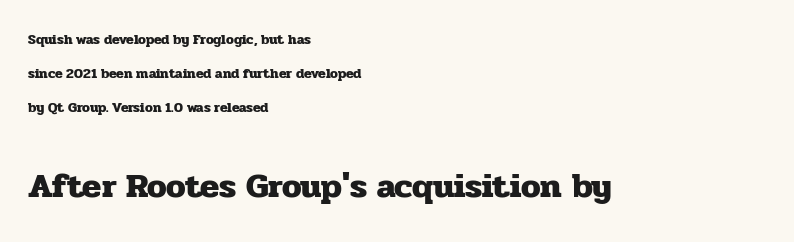
{"serif": "yes", "italic": "no", "bold": "yes", "weight": "heavy", "width": "normal", "stroke_contrast": "low", "x_height": "medium", "monospaced": "no", "underline": "no", "align": "left", "line_spacing": "loose", "line_spacing_ratio": 2.43, "letter_spacing": "normal", "letter_spacing_em": 0.0, "larger_block": "second", "size_ratio": 2.5, "glyph_px": 35}
